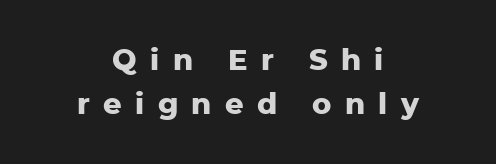
Bold? Absolutely — the strokes are thick and heavy. Is the letter spacing exaggerated? Yes — the characters are pushed far apart. A bare baseline throughout the passage. The lines sit at an ordinary, default distance from one another. The typeface chosen for these lines omits serifs. The passage shown is typed in a proportional face where columns would drift.
